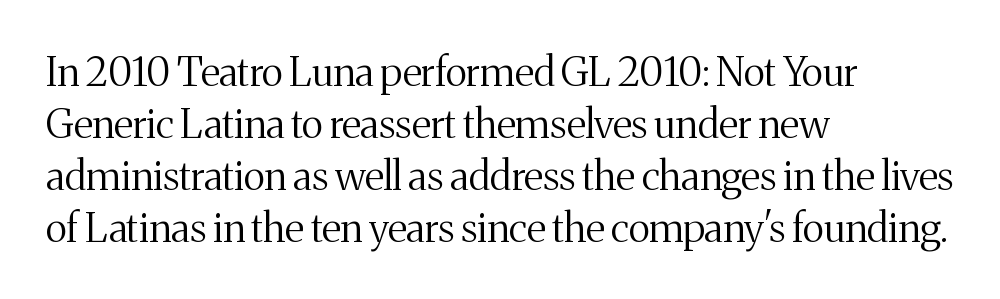
The image shows 40 px regular-weight serif type, upright; set left-aligned, normal line spacing (1.3x), normal letter spacing, not underlined; medium stroke contrast and a medium x-height.
